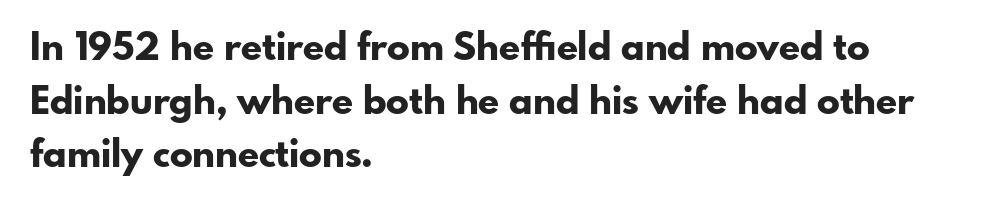
Short and long lines alike share a common starting point at left. One glance says typical: line gaps are just what's usual. Proportional: the letters do not fall into vertical columns. Thick stems and heavy bowls — unmistakably bold. No extra tracking has been applied to these lines.
